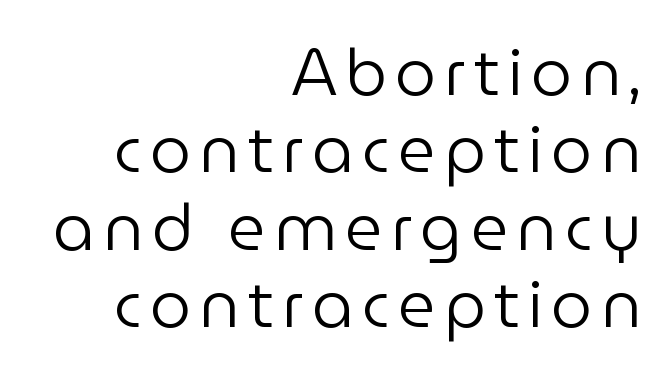
{"serif": "no", "italic": "no", "bold": "no", "weight": "regular", "width": "normal", "stroke_contrast": "low", "x_height": "medium", "monospaced": "no", "underline": "no", "align": "right", "line_spacing_ratio": 1.19, "glyph_px": 65}
